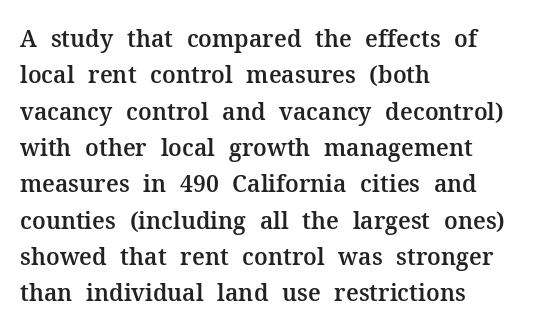
Style check: upright. Honestly, the letter spacing is just normal — you wouldn't notice it. Short and long lines alike share a common starting point at left. Any mark beneath the type? The region is blank. Interline gaps are of average width in this sample.
